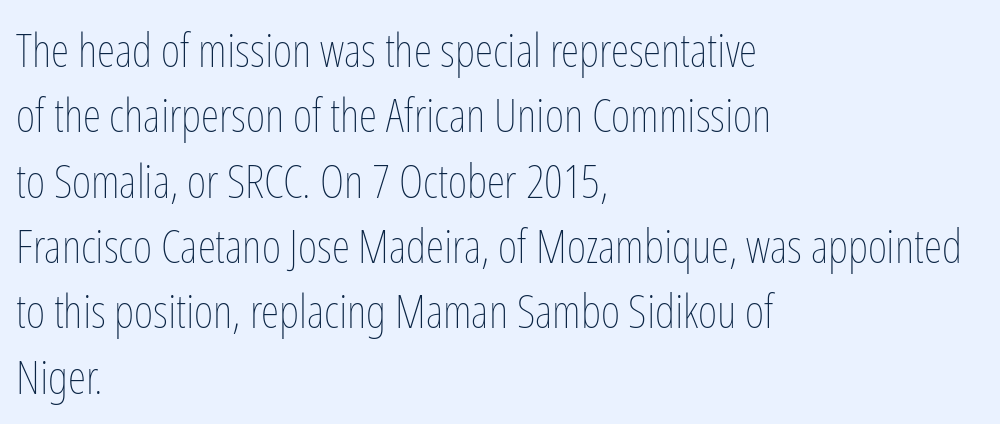
{"italic": "no", "bold": "no", "weight": "thin", "width": "condensed", "stroke_contrast": "low", "x_height": "medium", "monospaced": "no", "underline": "no", "align": "left", "line_spacing": "normal", "line_spacing_ratio": 1.39, "letter_spacing": "normal", "letter_spacing_em": 0.0, "glyph_px": 47}
